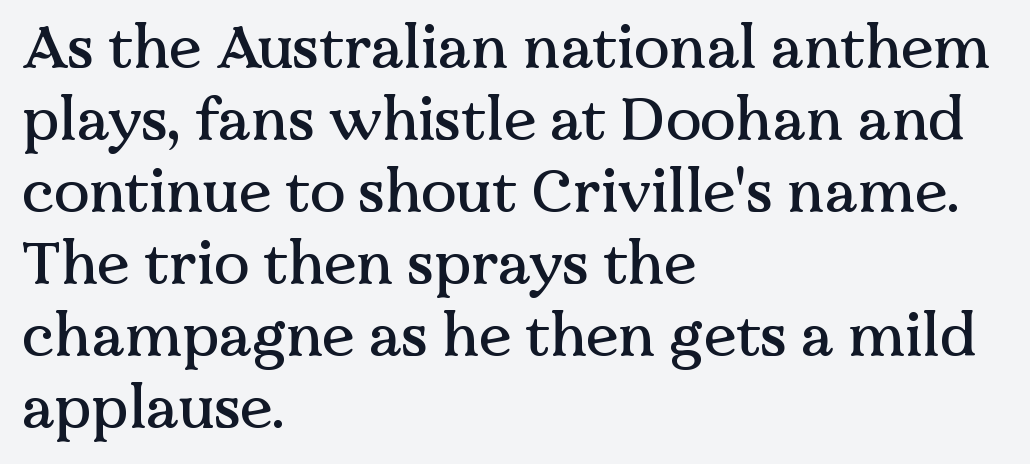
{"serif": "yes", "italic": "no", "width": "normal", "stroke_contrast": "medium", "x_height": "medium", "monospaced": "no", "underline": "no", "align": "left", "line_spacing_ratio": 1.22, "letter_spacing": "normal", "letter_spacing_em": 0.0, "glyph_px": 59}
